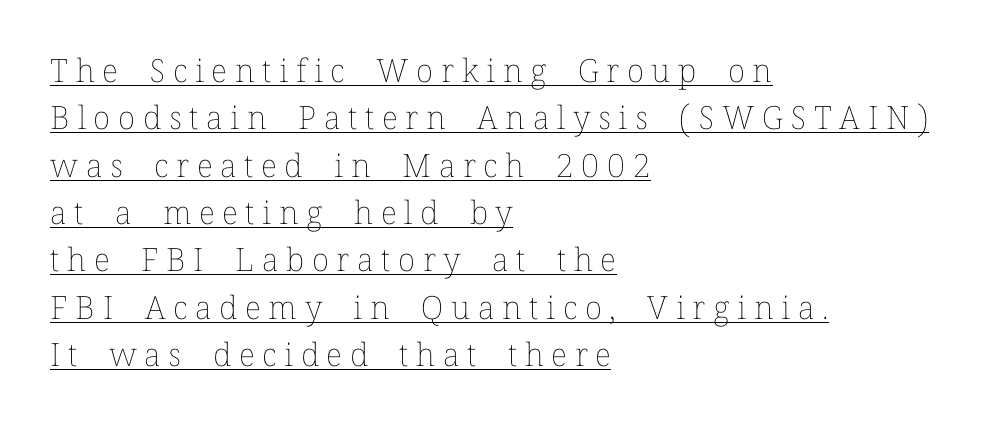
Left-aligned paragraph, ragged on the right. Every character sits straight up, as roman type does. The lines sit at an ordinary, default distance from one another. Underline: present.
